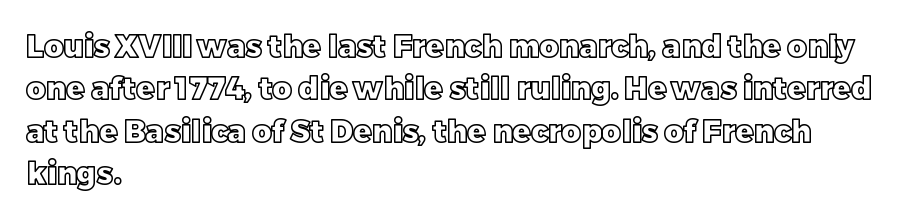
Q: Is the text italic (slanted)? A: No, it is upright.
Q: Is the text underlined? A: No.
Q: How is the paragraph aligned? A: Left-aligned.
Q: Is the spacing between letters normal or unusually wide? A: Normal.
Q: Is the spacing between lines tight, normal or loose? A: Normal.
Q: Width (condensed, normal, or wide)? A: Normal.
Q: x-height? A: Large.
Q: Monospaced? A: No.
